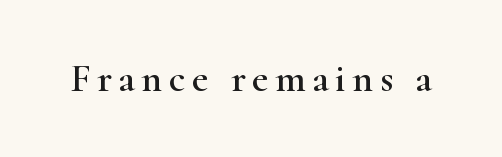
The image shows 40 px wide serif type, upright; set not underlined; high stroke contrast and a small x-height.
